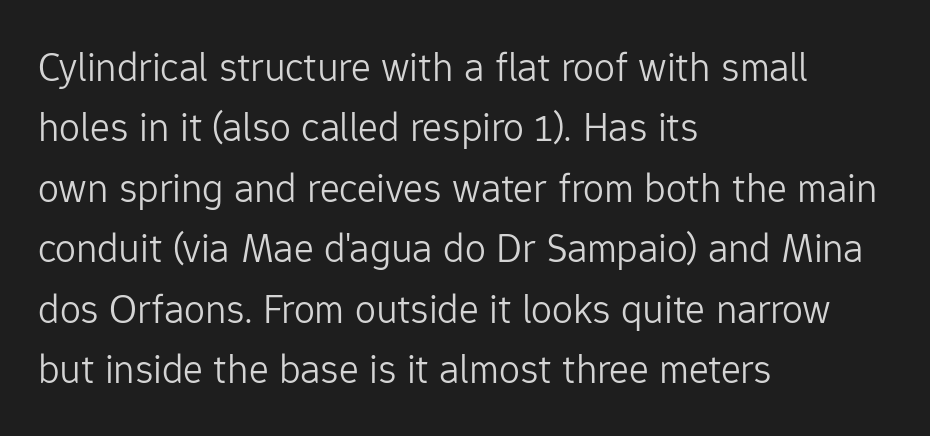
The image shows 42 px light sans-serif type, upright; set left-aligned, normal line spacing (1.44x), normal letter spacing, not underlined; low stroke contrast and a medium x-height.
